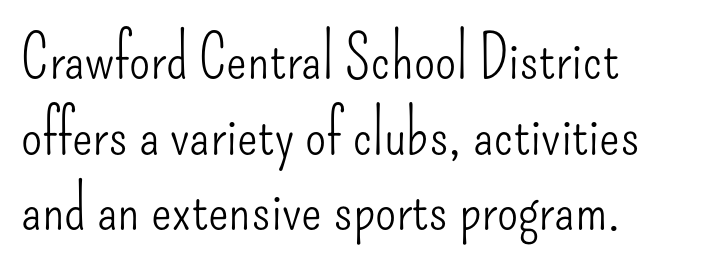
The image shows 61 px light, condensed sans-serif type, upright; set line spacing 1.24x, normal letter spacing, not underlined; low stroke contrast and a small x-height.
